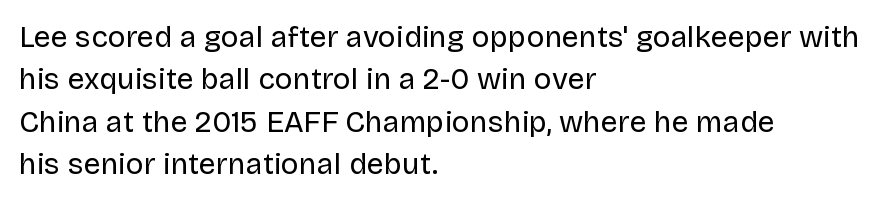
Unmarked baselines from the first word to the last. Serifs: no, the terminals of the letterforms are clean. Nothing heavy about these letters — not bold at all. Caption: multi-line text, flush left, ragged right. Italic: no, the glyphs are upright roman.
